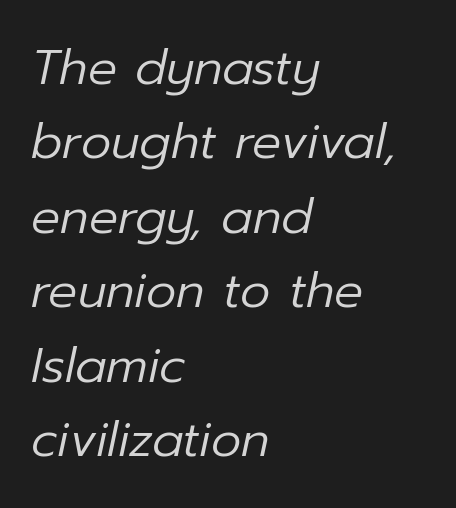
Unmarked baselines from the first word to the last. A classic flush-left, rag-right setting is used for this passage. This is not heavy type; no bold has been used. Looks like regular typesetting: each glyph gets only the width it needs. The leading is moderate, giving the passage an even texture.
